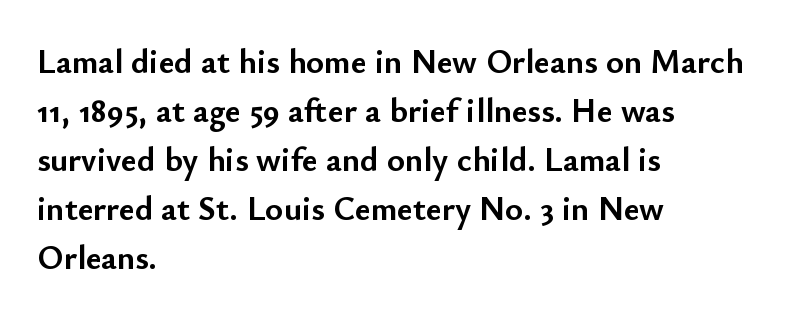
The image shows 34 px semibold sans-serif type, upright; set left-aligned, normal line spacing (1.44x), normal letter spacing, not underlined; low stroke contrast and a small x-height.
